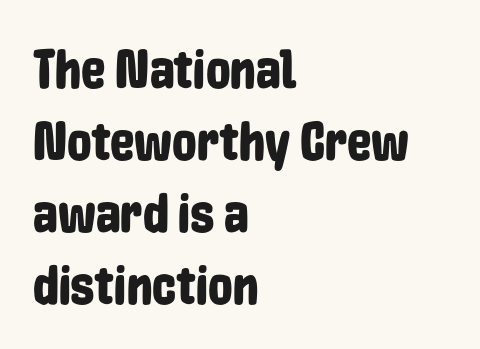
Q: Is the text italic (slanted)? A: No, it is upright.
Q: Is the typeface a serif or a sans-serif typeface? A: Sans-serif.
Q: Is the text underlined? A: No.
Q: How is the paragraph aligned? A: Left-aligned.
Q: Is the spacing between letters normal or unusually wide? A: Normal.
Q: Is the spacing between lines tight, normal or loose? A: Normal.
Q: Width (condensed, normal, or wide)? A: Condensed.
Q: Stroke contrast? A: Low.
Q: x-height? A: Medium.
Q: Monospaced? A: No.
